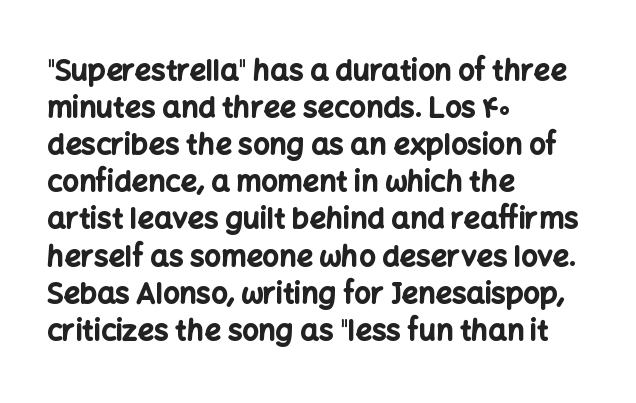
{"serif": "no", "italic": "no", "bold": "yes", "weight": "bold", "width": "normal", "stroke_contrast": "low", "x_height": "medium", "monospaced": "no", "underline": "no", "align": "left", "line_spacing": "normal", "line_spacing_ratio": 1.28, "letter_spacing": "normal", "letter_spacing_em": 0.0, "glyph_px": 29}
